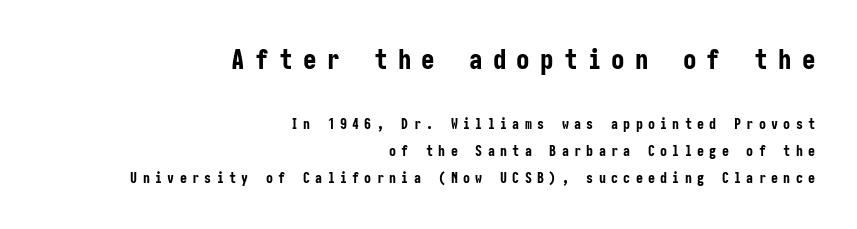
The image shows 27 px bold type, upright; set right-aligned, loose line spacing (1.91x), unusually wide letter spacing (+0.38 em), not underlined; the first (top) block is 1.93x larger.
